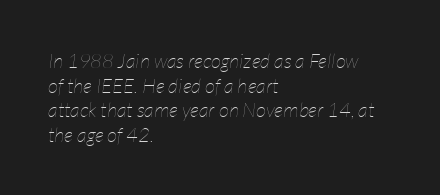
Q: Is the text bold? A: No.
Q: Is the text italic (slanted)? A: Yes, it leans right by about 7 degrees.
Q: Is the text underlined? A: No.
Q: How is the paragraph aligned? A: Left-aligned.
Q: Is the spacing between letters normal or unusually wide? A: Normal.
